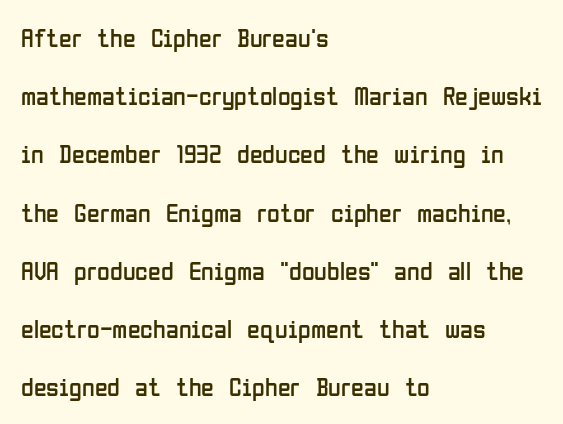
The image shows 26 px text type, upright; set left-aligned, loose line spacing (2.24x), normal letter spacing, not underlined.
